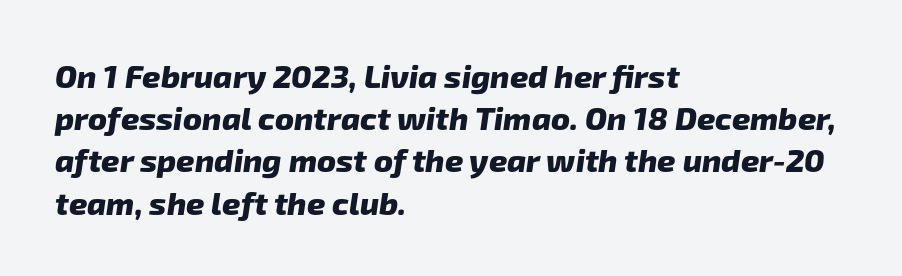
{"serif": "no", "bold": "yes", "weight": "heavy", "width": "normal", "stroke_contrast": "low", "x_height": "medium", "monospaced": "no", "underline": "no", "align": "left", "line_spacing": "normal", "line_spacing_ratio": 1.32, "letter_spacing": "normal", "letter_spacing_em": 0.0, "glyph_px": 32}
